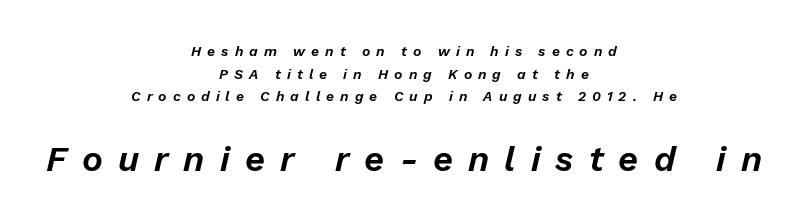
The image shows 35 px text type, italic (leaning right); set centered, normal line spacing (1.62x), unusually wide letter spacing (+0.43 em), not underlined; the second (bottom) block is 2.5x larger; low stroke contrast and a medium x-height.
